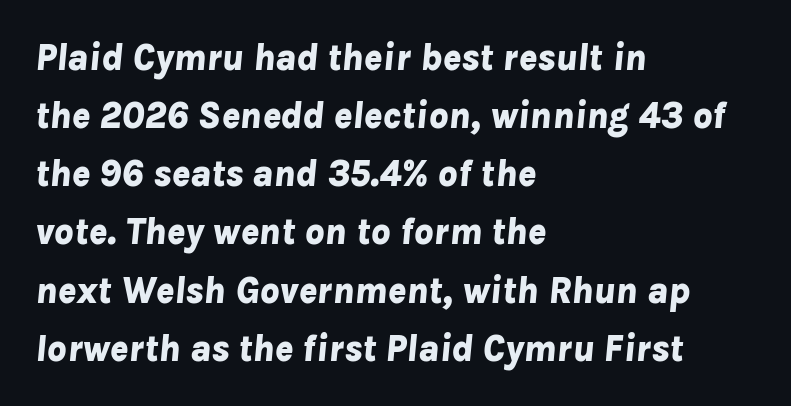
Q: Is the text bold? A: Yes.
Q: Is the text italic (slanted)? A: Yes, it leans right by about 8 degrees.
Q: Is the text underlined? A: No.
Q: How is the paragraph aligned? A: Left-aligned.
Q: Is the spacing between letters normal or unusually wide? A: Normal.
Q: Is the spacing between lines tight, normal or loose? A: Normal.
Q: Width (condensed, normal, or wide)? A: Normal.
Q: Stroke contrast? A: Low.
Q: x-height? A: Medium.
Q: Monospaced? A: No.
